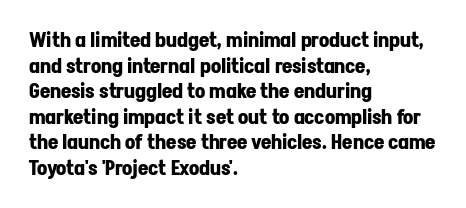
The letters stand straight up with perfectly vertical stems. The space directly below the letters is spotless. Letter spacing: default. Bold? Absolutely — the strokes are thick and heavy. The leading is moderate, giving the passage an even texture. The lines in this sample share a left origin and differ only in where they stop.
